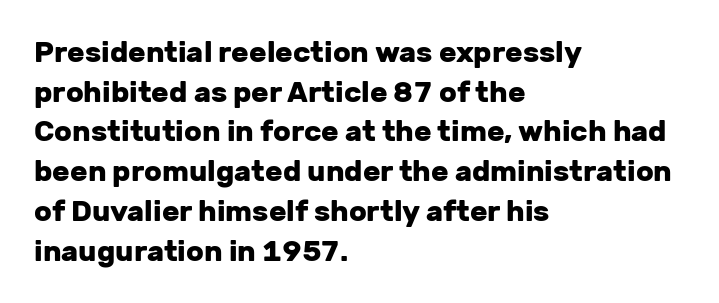
The image shows 29 px heavy sans-serif type, upright; set left-aligned, normal line spacing (1.37x), normal letter spacing, not underlined; low stroke contrast and a medium x-height.
